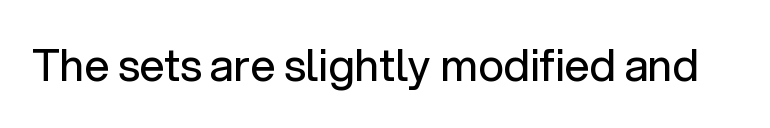
{"serif": "no", "italic": "no", "bold": "no", "weight": "regular", "width": "normal", "stroke_contrast": "low", "x_height": "medium", "monospaced": "no", "underline": "no", "letter_spacing": "normal", "letter_spacing_em": 0.0, "glyph_px": 44}
